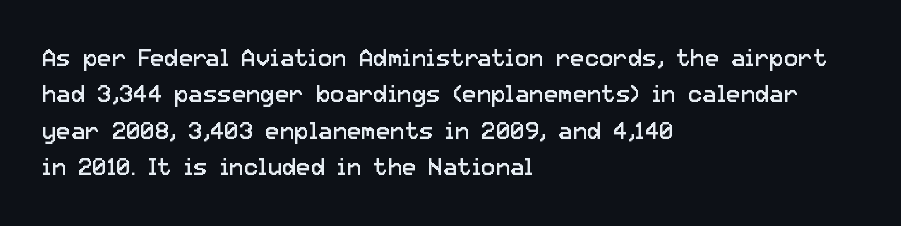
The foot of each line stays bare and open. These lines stack with their left ends in a neat column. Italic: no, the glyphs are upright roman. These lines sit exactly where default settings would place them.
